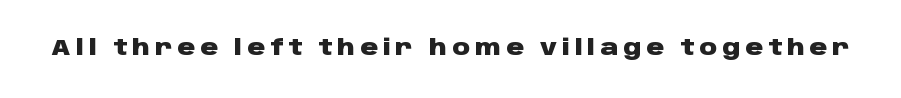
The image shows 22 px bold type, upright; set unusually wide letter spacing (+0.22 em), not underlined.
